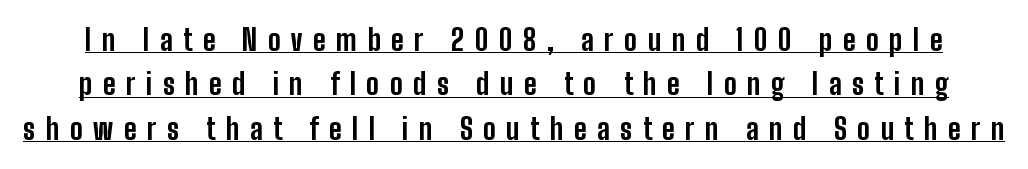
{"serif": "no", "italic": "no", "bold": "yes", "weight": "bold", "width": "condensed", "stroke_contrast": "low", "x_height": "medium", "monospaced": "no", "underline": "yes", "line_spacing": "normal", "line_spacing_ratio": 1.53, "letter_spacing": "wide", "letter_spacing_em": 0.36, "glyph_px": 29}
